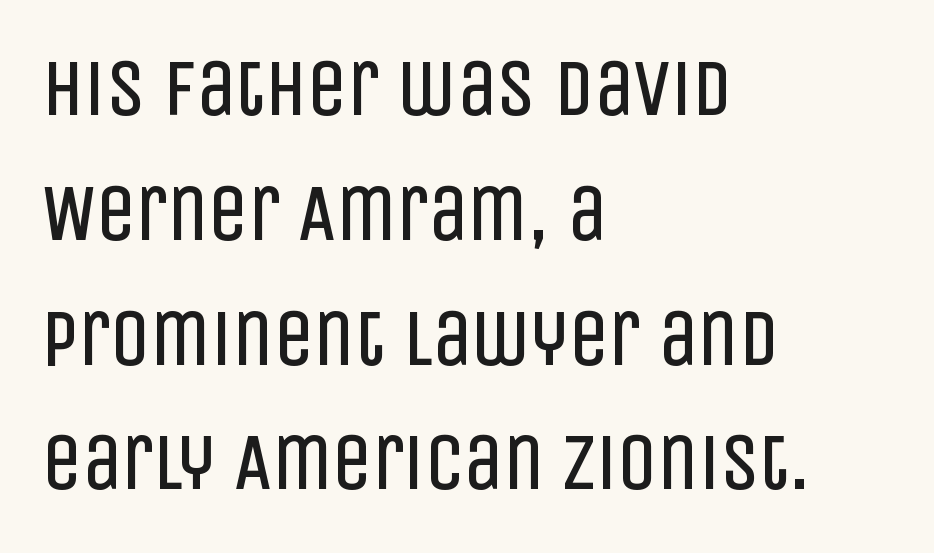
{"serif": "no", "italic": "no", "bold": "no", "weight": "regular", "width": "condensed", "stroke_contrast": "low", "x_height": "large", "monospaced": "no", "underline": "no", "align": "left", "line_spacing": "normal", "line_spacing_ratio": 1.58, "letter_spacing": "normal", "letter_spacing_em": 0.0, "glyph_px": 79}
